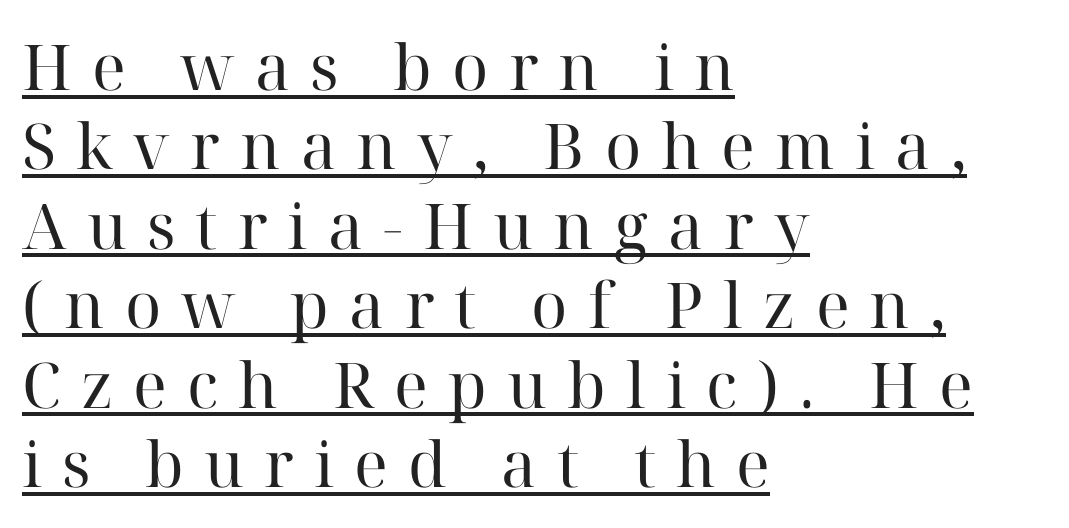
The image shows 63 px regular-weight serif type, upright; set left-aligned, normal line spacing (1.26x), unusually wide letter spacing (+0.32 em), underlined; high stroke contrast and a medium x-height.
